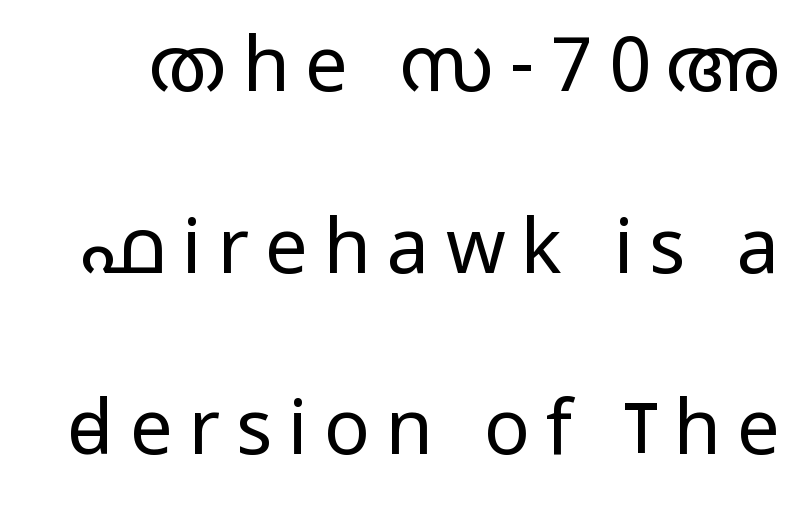
The image shows 76 px regular-weight, condensed sans-serif type, upright; set loose line spacing (2.39x), unusually wide letter spacing (+0.21 em), not underlined; low stroke contrast and a large x-height.
